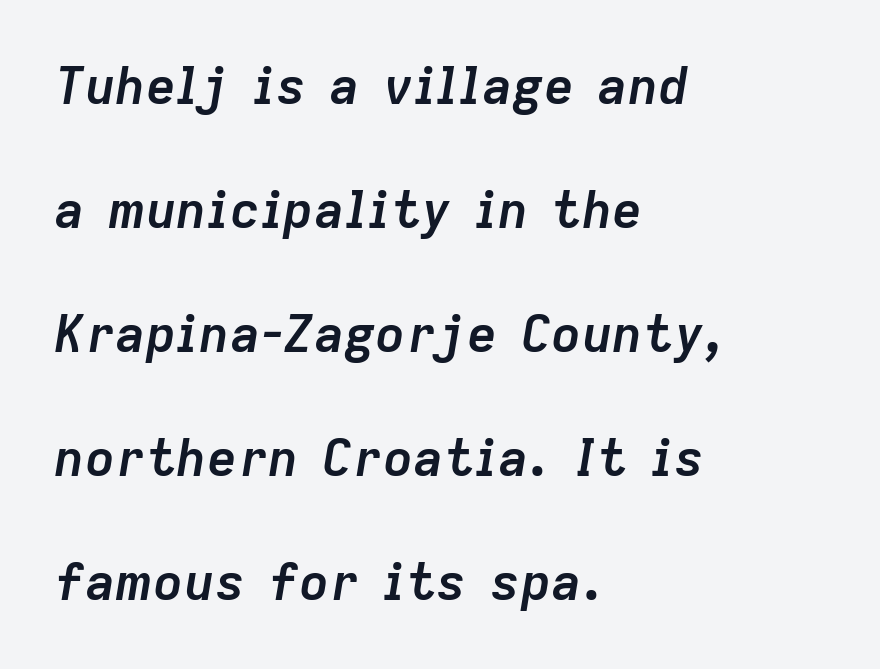
{"italic": "yes", "lean": "right", "slant_degrees": 9, "bold": "yes", "weight": "semibold", "width": "normal", "stroke_contrast": "low", "x_height": "medium", "monospaced": "no", "underline": "no", "align": "left", "line_spacing": "loose", "line_spacing_ratio": 2.43, "letter_spacing": "normal", "letter_spacing_em": 0.0, "glyph_px": 51}
